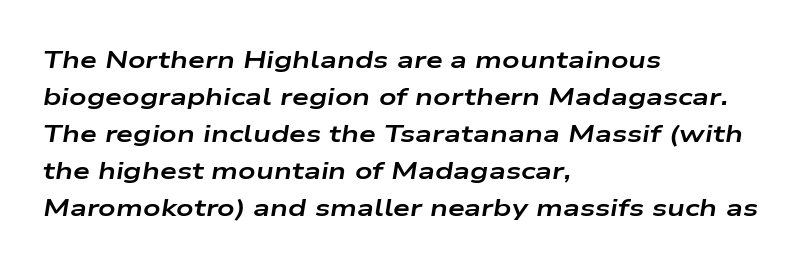
Compared with ordinary roman type, these characters are visibly tilted. Every row of glyphs begins at an identical x-position on the left. Words float on clear page, feet unadorned. What's the leading like? Ordinary, nothing unusual. Compared with typical body copy, the letter spacing here is the same.
